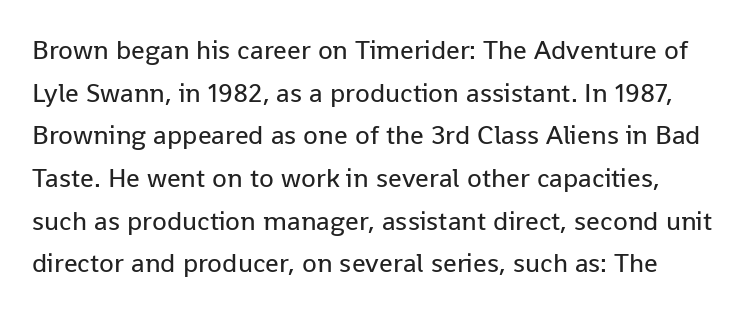
Lines of text with bare space underneath. Students, observe: this is what conventionally led text looks like. Does extra space separate the letters? No, they use regular spacing. Every character sits straight up, as roman type does. Ink coverage per letter is moderate at most.
